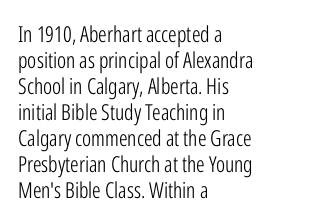
Q: Is the text bold? A: No.
Q: Is the text italic (slanted)? A: No, it is upright.
Q: Is the text underlined? A: No.
Q: How is the paragraph aligned? A: Left-aligned.
Q: Is the spacing between letters normal or unusually wide? A: Normal.
